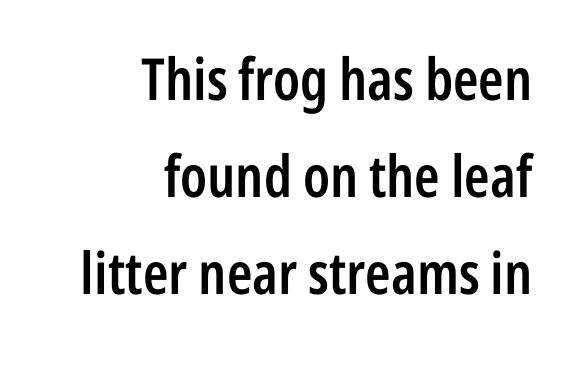
The text was rendered using a sans face with plain stroke endings. This is the regular roman posture of the typeface. This sample has the flowing, uneven cadence of proportional lettering. How are the letters spaced? Ordinarily, with no added tracking.
